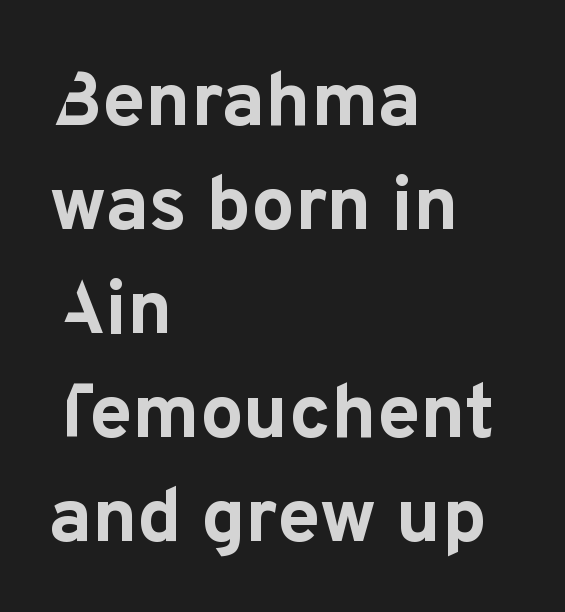
The image shows 77 px bold sans-serif type, upright; set left-aligned, normal line spacing (1.35x), normal letter spacing, not underlined; low stroke contrast and a medium x-height.
